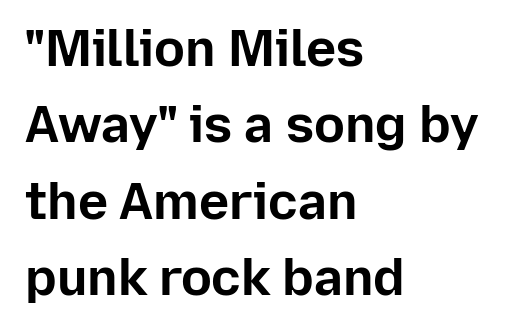
Quick note: not italic, upright. Think of a printed novel: that variable character pitch is what you see here. Rule under the text: the space is simply empty. How would I describe the line gaps? Plain and ordinary.
